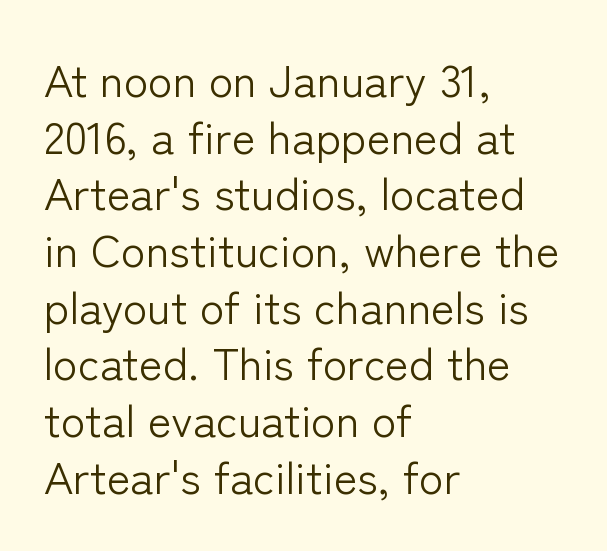
{"serif": "no", "italic": "no", "bold": "no", "weight": "light", "width": "normal", "stroke_contrast": "low", "x_height": "medium", "monospaced": "no", "underline": "no", "align": "left", "line_spacing": "normal", "line_spacing_ratio": 1.26, "letter_spacing": "normal", "letter_spacing_em": 0.0, "glyph_px": 45}
